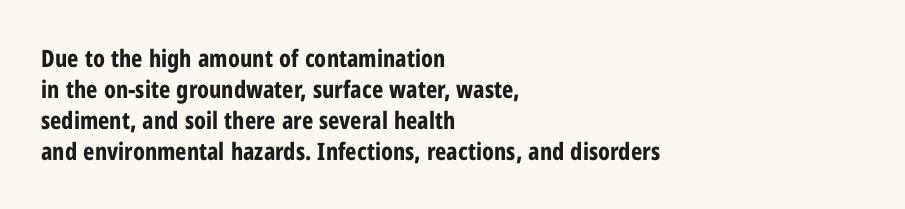
Q: Is the text bold? A: Yes.
Q: Is the text italic (slanted)? A: No, it is upright.
Q: Is the text underlined? A: No.
Q: How is the paragraph aligned? A: Left-aligned.
Q: Is the spacing between letters normal or unusually wide? A: Normal.
Q: Is the spacing between lines tight, normal or loose? A: Normal.
